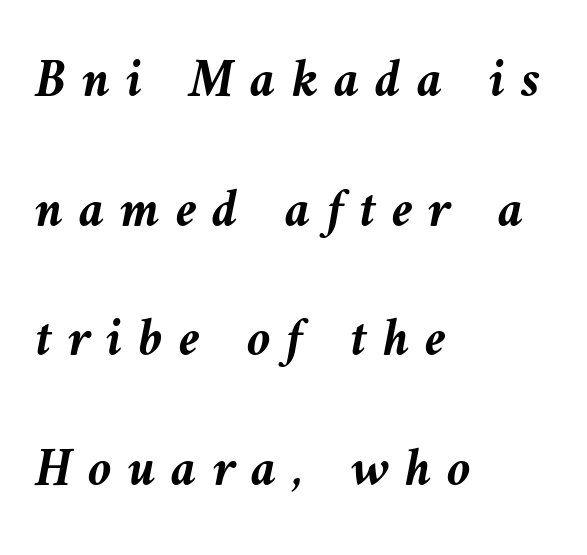
{"italic": "yes", "lean": "left", "slant_degrees": 9, "bold": "yes", "weight": "semibold", "width": "normal", "stroke_contrast": "medium", "x_height": "medium", "monospaced": "no", "underline": "no", "align": "left", "line_spacing": "loose", "line_spacing_ratio": 2.4, "letter_spacing": "wide", "letter_spacing_em": 0.29, "glyph_px": 54}
